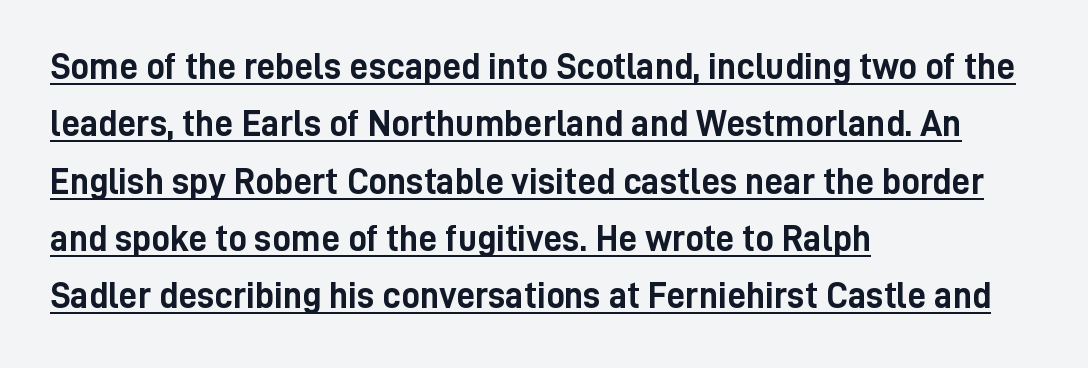
The image shows 37 px semibold, condensed sans-serif type, upright; set left-aligned, normal line spacing (1.55x), normal letter spacing, underlined; low stroke contrast and a medium x-height.
